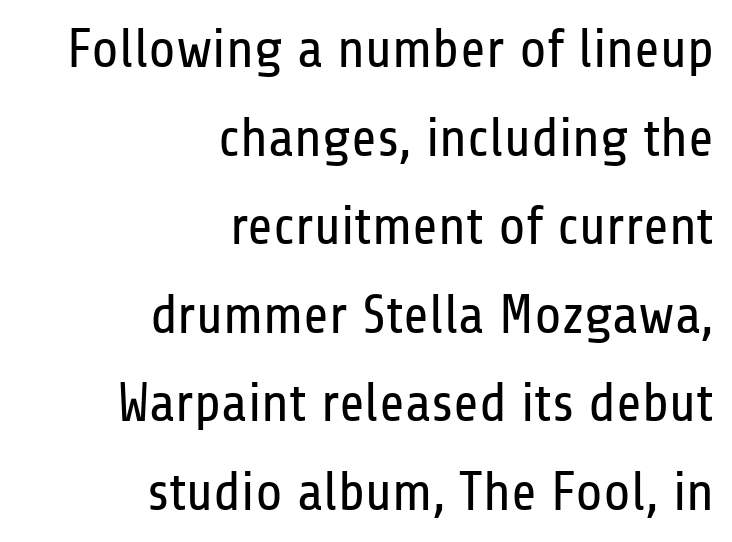
{"serif": "no", "italic": "no", "bold": "no", "weight": "regular", "width": "condensed", "stroke_contrast": "low", "x_height": "medium", "monospaced": "no", "underline": "no", "align": "right", "line_spacing": "normal", "line_spacing_ratio": 1.61, "letter_spacing": "normal", "letter_spacing_em": 0.0, "glyph_px": 55}
